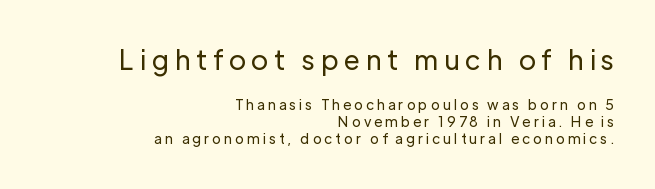
The image shows 27 px text type, upright; set right-aligned, line spacing 1.2x, unusually wide letter spacing (+0.23 em), not underlined; the first (top) block is 1.93x larger.
